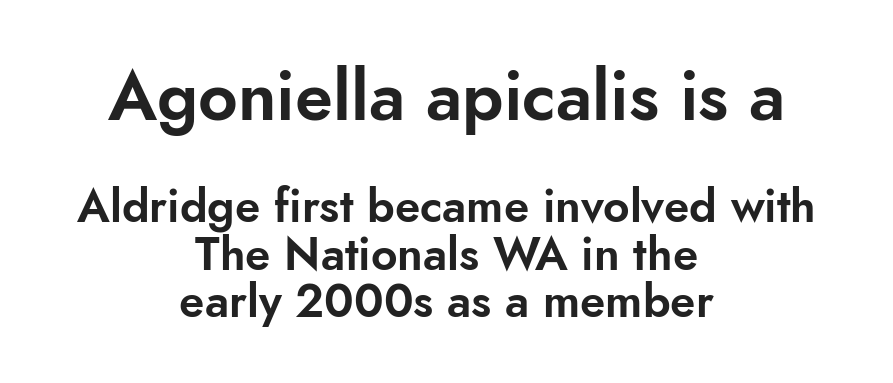
Spacing between characters is what you'd get straight out of the box. Looks like regular typesetting: each glyph gets only the width it needs. A sans-serif font was chosen for this passage. Posture: vertical.
